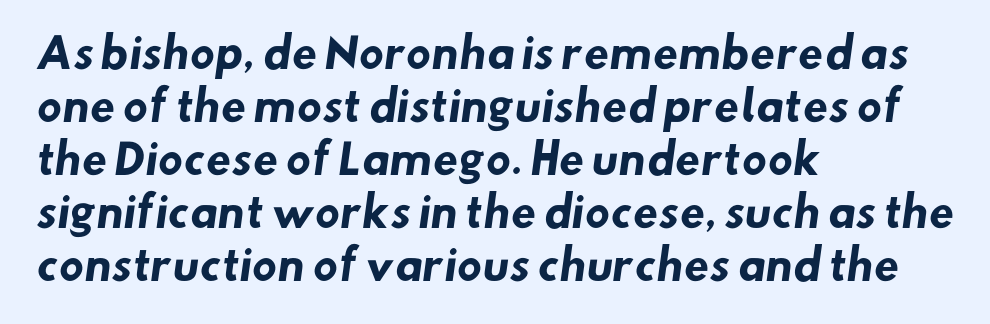
{"serif": "no", "bold": "yes", "weight": "heavy", "width": "normal", "stroke_contrast": "low", "x_height": "small", "monospaced": "no", "underline": "no", "align": "left", "line_spacing": "normal", "line_spacing_ratio": 1.29, "letter_spacing": "normal", "letter_spacing_em": 0.0, "glyph_px": 41}
